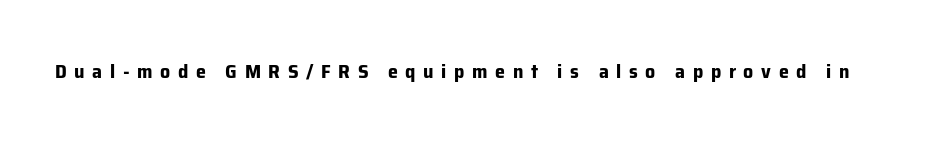
Letter spacing: wide. Posture: straight, roman, zero tilt. Check under the words: just untouched page. Weight: bold.
